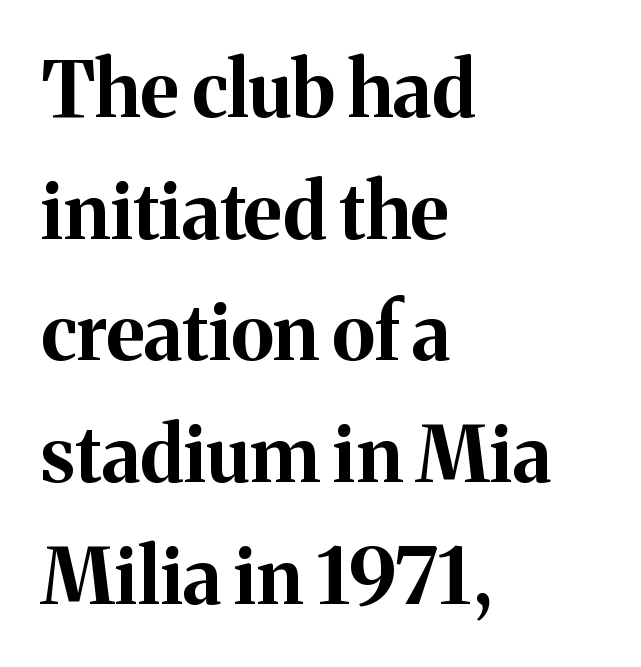
{"serif": "yes", "italic": "no", "bold": "yes", "weight": "bold", "width": "normal", "stroke_contrast": "medium", "x_height": "medium", "monospaced": "no", "underline": "no", "align": "left", "line_spacing": "normal", "line_spacing_ratio": 1.58, "letter_spacing": "normal", "letter_spacing_em": 0.0, "glyph_px": 77}
